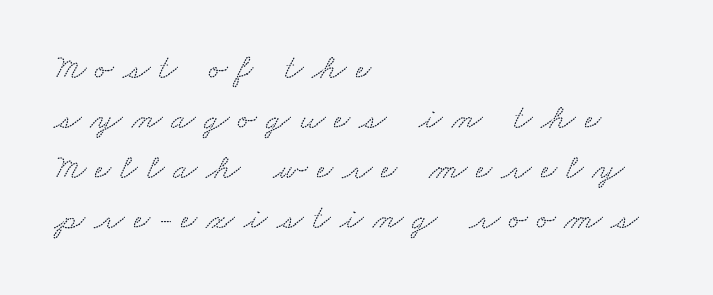
{"serif": "yes", "width": "wide", "stroke_contrast": "low", "x_height": "small", "monospaced": "no", "underline": "no", "align": "left", "line_spacing": "normal", "line_spacing_ratio": 1.43, "letter_spacing": "wide", "letter_spacing_em": 0.26, "glyph_px": 35}
